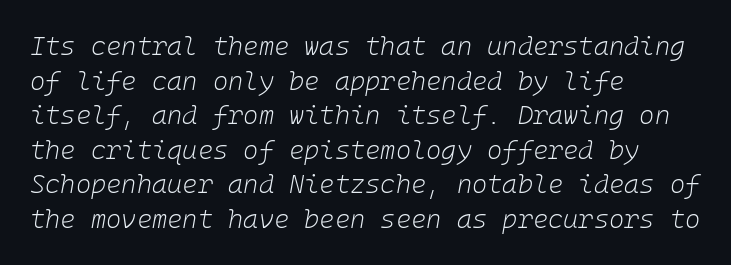
Is the stroke heavy? The answer is a plain regular-or-lighter. The lines in this sample share a left origin and differ only in where they stop. Does the lettering tilt? It does — this is italic. Quick note: underline off. Each new line begins a customary step beneath the previous one. Short note: letters normally spaced.
